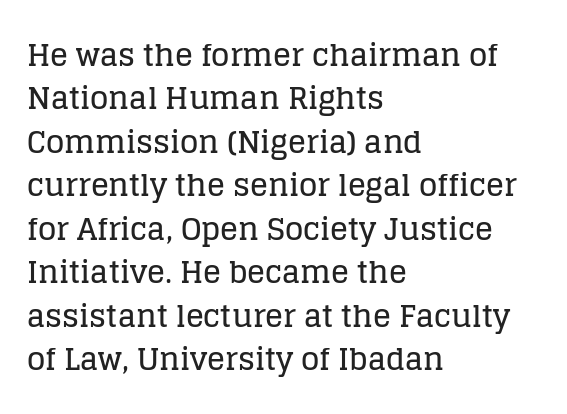
Q: Is the text italic (slanted)? A: No, it is upright.
Q: Is the typeface a serif or a sans-serif typeface? A: Serif.
Q: Is the text underlined? A: No.
Q: How is the paragraph aligned? A: Left-aligned.
Q: Is the spacing between letters normal or unusually wide? A: Normal.
Q: Is the spacing between lines tight, normal or loose? A: Normal.
Q: Width (condensed, normal, or wide)? A: Normal.
Q: Stroke contrast? A: Low.
Q: x-height? A: Large.
Q: Monospaced? A: No.
